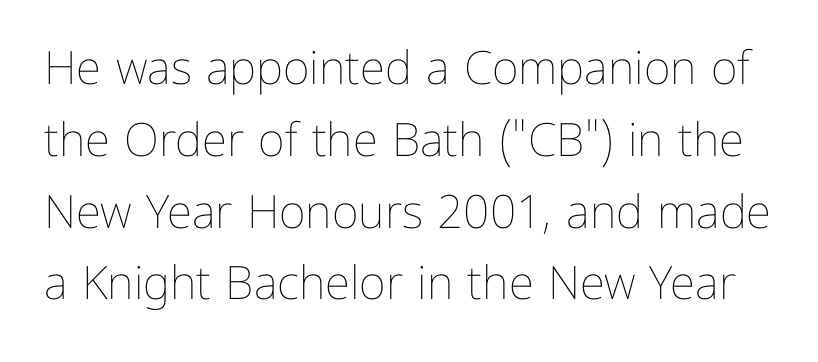
Q: Is the text bold? A: No.
Q: Is the text italic (slanted)? A: No, it is upright.
Q: Is the text underlined? A: No.
Q: Is the spacing between letters normal or unusually wide? A: Normal.
Q: Is the spacing between lines tight, normal or loose? A: Normal.
Q: Width (condensed, normal, or wide)? A: Normal.
Q: Stroke contrast? A: Low.
Q: x-height? A: Medium.
Q: Monospaced? A: No.
